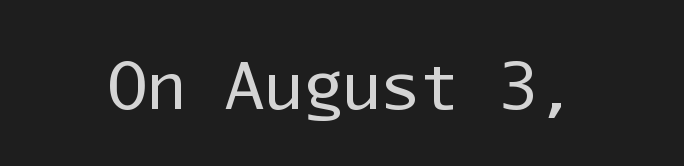
The image shows 65 px regular-weight sans-serif type, upright, monospaced; set normal letter spacing, not underlined; low stroke contrast and a medium x-height.
